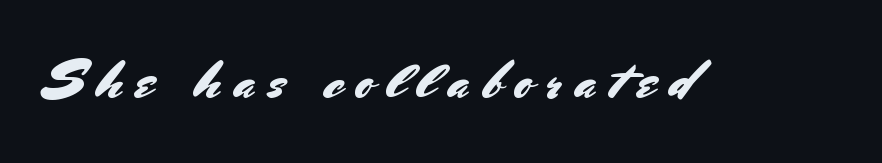
Observe the absence of serifs on each vertical stroke in this sample. This rendering widens character spacing well past its baseline value. Proportional: the letters do not fall into vertical columns.
